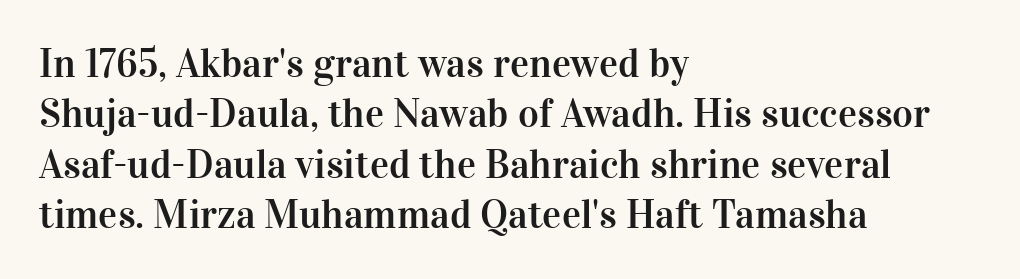
The text block is weighted toward the left margin, trailing off unevenly rightward. The specimen reads as upright at a glance. Letterform terminals end in serifs throughout the passage. Quick note: underline off. Spacing verdict: proportional, widths tailored to each character. Quick note: interline space is typical.
